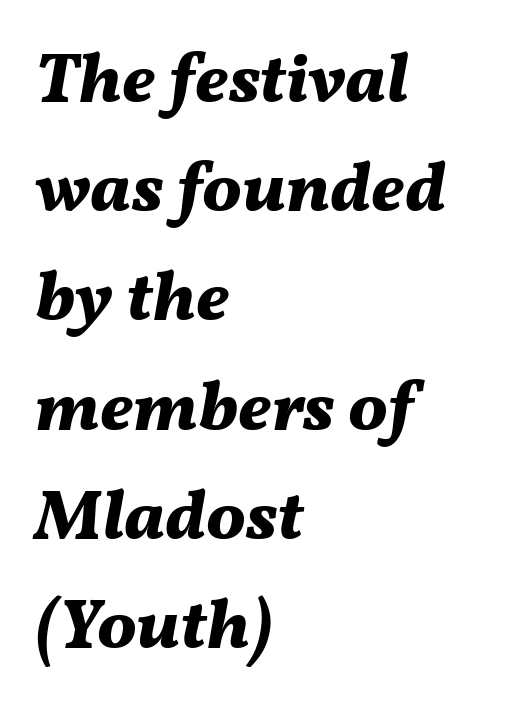
The image shows 70 px bold type, italic (leaning right); set left-aligned, normal line spacing (1.56x), normal letter spacing, not underlined; medium stroke contrast and a medium x-height.
